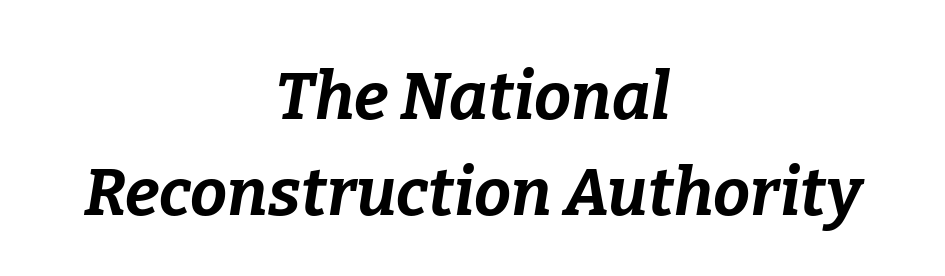
Q: Is the text bold? A: Yes.
Q: Is the text italic (slanted)? A: Yes, it leans right by about 9 degrees.
Q: Is the text underlined? A: No.
Q: How is the paragraph aligned? A: Centered.
Q: Is the spacing between letters normal or unusually wide? A: Normal.
Q: Is the spacing between lines tight, normal or loose? A: Normal.
Q: Width (condensed, normal, or wide)? A: Normal.
Q: Stroke contrast? A: Low.
Q: x-height? A: Medium.
Q: Monospaced? A: No.
